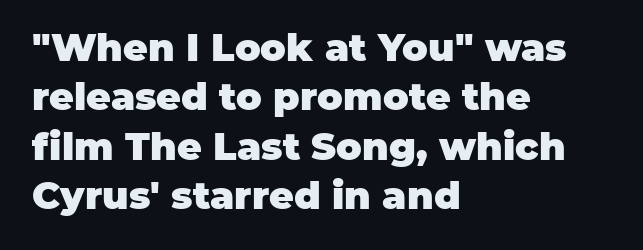
The image shows 38 px heavy sans-serif type, upright; set left-aligned, normal line spacing (1.3x), normal letter spacing, not underlined; low stroke contrast and a large x-height.
